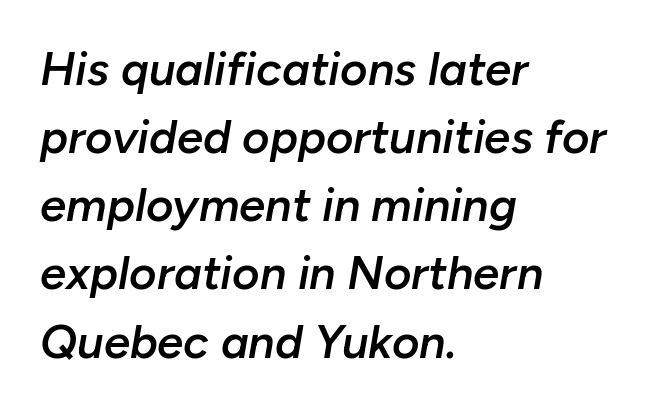
{"italic": "yes", "lean": "right", "slant_degrees": 10, "bold": "semi", "weight": "semibold", "width": "normal", "stroke_contrast": "low", "x_height": "medium", "monospaced": "no", "underline": "no", "align": "left", "line_spacing": "normal", "line_spacing_ratio": 1.45, "letter_spacing": "normal", "letter_spacing_em": 0.0, "glyph_px": 47}
